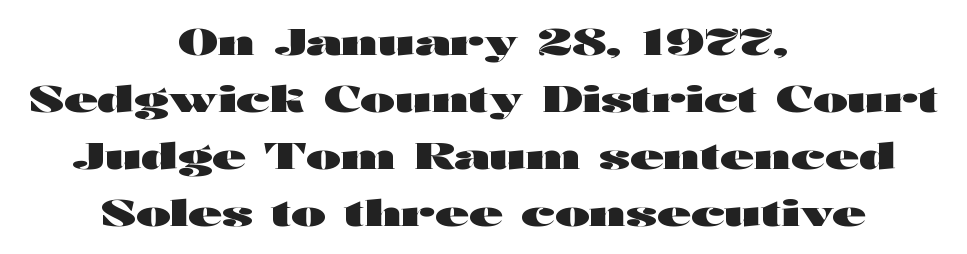
{"italic": "no", "bold": "yes", "weight": "heavy", "width": "wide", "stroke_contrast": "high", "x_height": "medium", "monospaced": "no", "underline": "no", "align": "center", "line_spacing": "normal", "line_spacing_ratio": 1.54, "letter_spacing": "normal", "letter_spacing_em": 0.0, "glyph_px": 37}
